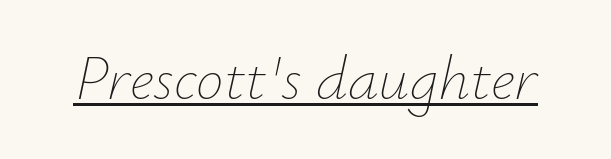
The image shows 62 px thin type, italic (leaning right); set normal letter spacing, underlined; low stroke contrast and a small x-height.
